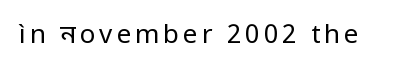
On a weight scale, this lands at 450 or below. The gap between lines stays unmarked. Notice how the stems are strictly vertical — no italics here.
